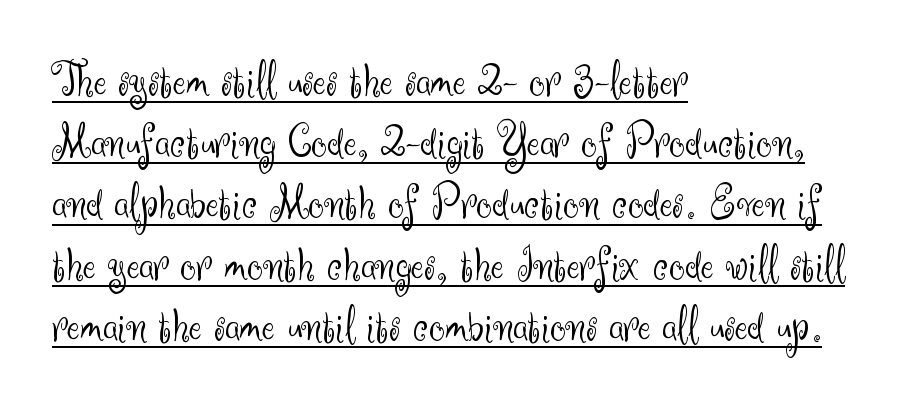
{"serif": "no", "italic": "no", "bold": "no", "weight": "light", "width": "normal", "stroke_contrast": "medium", "x_height": "small", "monospaced": "no", "underline": "yes", "align": "left", "line_spacing": "normal", "line_spacing_ratio": 1.25, "letter_spacing": "normal", "letter_spacing_em": 0.0, "glyph_px": 49}
